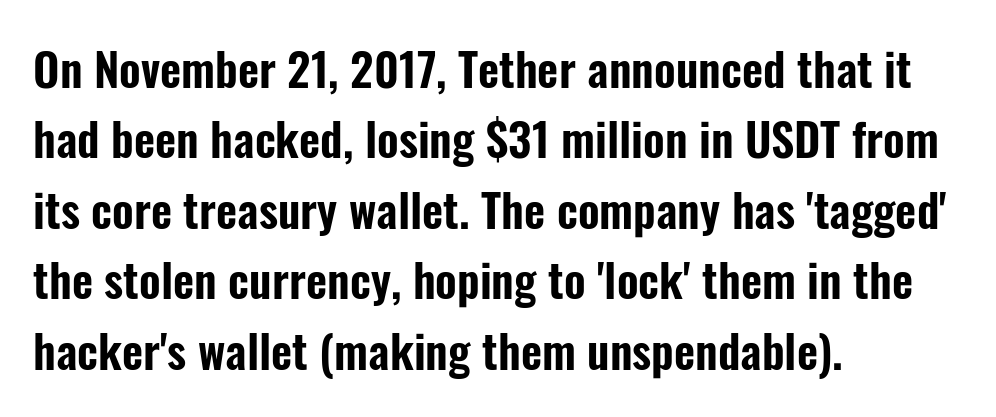
The image shows 46 px condensed sans-serif type, upright; set left-aligned, normal line spacing (1.53x), normal letter spacing, not underlined; low stroke contrast and a medium x-height.
